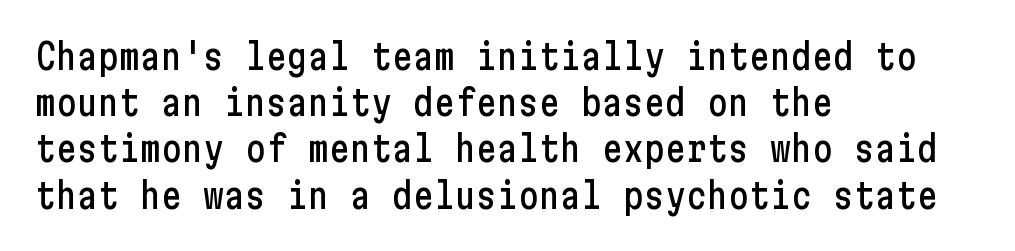
The image shows 35 px condensed sans-serif type, upright; set left-aligned, normal line spacing (1.32x), normal letter spacing, not underlined; low stroke contrast and a medium x-height.
